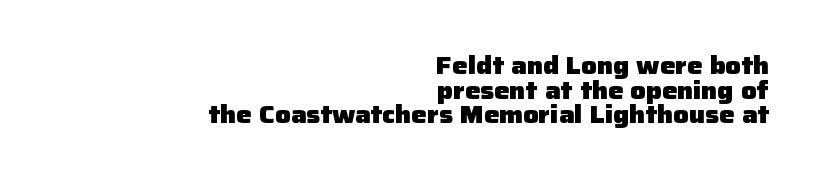
You could call the tracking neutral — neither tight nor loose. Weight: bold. Vertically, the passage feels compressed, each row crowding the next. Italic? Not at all — the glyphs are vertical. The lines are quadded right. Descenders hang freely into open space.
